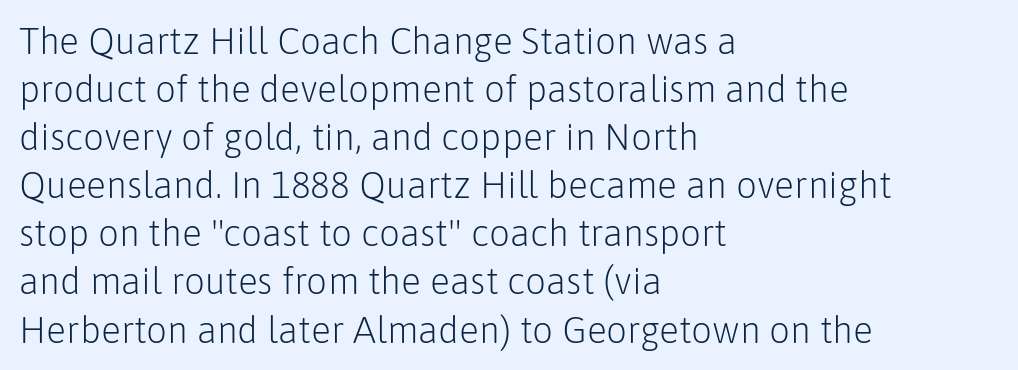
Heaviness? Minimal to ordinary, like unemphasized prose. The type sits square on the baseline with zero lean. The text was rendered using a sans face with plain stroke endings. Line spacing here is normal. Do the characters align in a grid? No, the font is proportional. These lines are set flush left with a ragged right edge.
